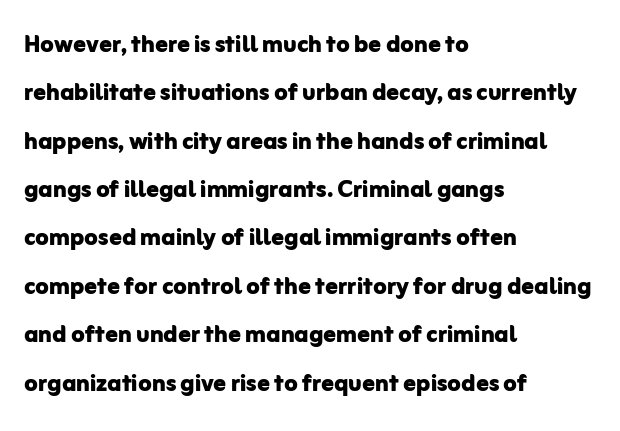
The image shows 31 px bold sans-serif type, upright; set left-aligned, normal line spacing (1.56x), normal letter spacing, not underlined; low stroke contrast and a medium x-height.
